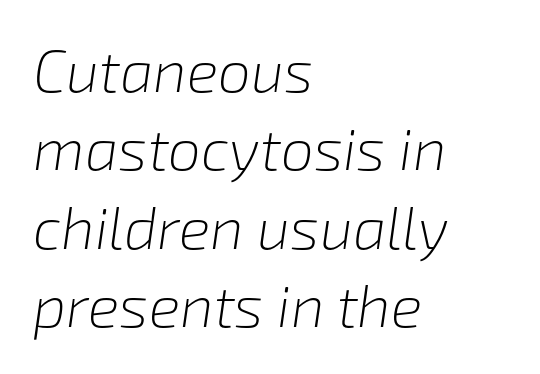
Q: Is the text bold? A: No.
Q: Is the text italic (slanted)? A: Yes, it leans right by about 8 degrees.
Q: Is the text underlined? A: No.
Q: How is the paragraph aligned? A: Left-aligned.
Q: Is the spacing between letters normal or unusually wide? A: Normal.
Q: Is the spacing between lines tight, normal or loose? A: Normal.
Q: Width (condensed, normal, or wide)? A: Normal.
Q: Stroke contrast? A: Low.
Q: x-height? A: Medium.
Q: Monospaced? A: No.
